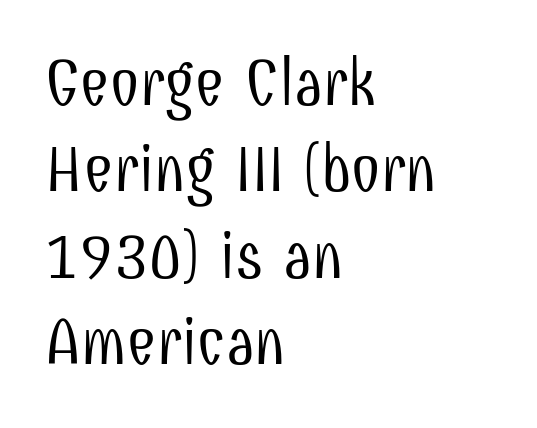
Q: Is the text bold? A: No.
Q: Is the text italic (slanted)? A: No, it is upright.
Q: Is the typeface a serif or a sans-serif typeface? A: Sans-serif.
Q: Is the text underlined? A: No.
Q: How is the paragraph aligned? A: Left-aligned.
Q: Is the spacing between letters normal or unusually wide? A: Normal.
Q: Is the spacing between lines tight, normal or loose? A: Normal.
Q: Width (condensed, normal, or wide)? A: Condensed.
Q: Stroke contrast? A: Low.
Q: x-height? A: Medium.
Q: Monospaced? A: No.
